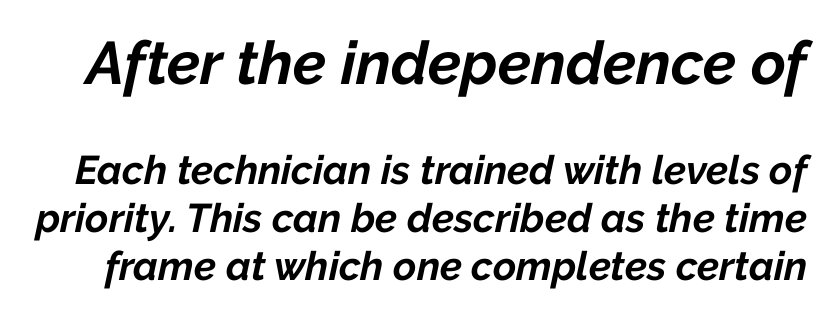
You could call the tracking neutral — neither tight nor loose. Observe the lean: these are italic letterforms. Pretty heavy lettering here — definitely bold. Does the bottom block carry the larger type? No, the top block does. The letters advance in unequal steps, a hallmark of proportional type. The gap between lines stays unmarked.
